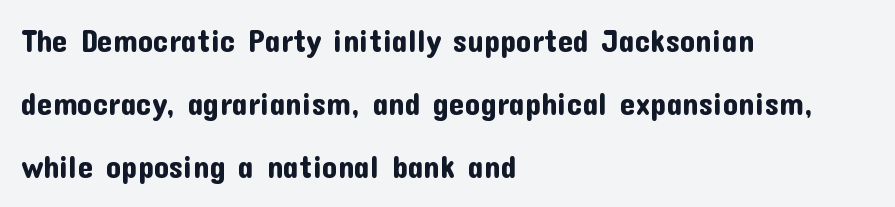
Q: Is the text italic (slanted)? A: No, it is upright.
Q: Is the typeface a serif or a sans-serif typeface? A: Sans-serif.
Q: Is the text underlined? A: No.
Q: How is the paragraph aligned? A: Left-aligned.
Q: Is the spacing between letters normal or unusually wide? A: Normal.
Q: Is the spacing between lines tight, normal or loose? A: Loose.
Q: Width (condensed, normal, or wide)? A: Normal.
Q: Stroke contrast? A: Low.
Q: x-height? A: Medium.
Q: Monospaced? A: No.
